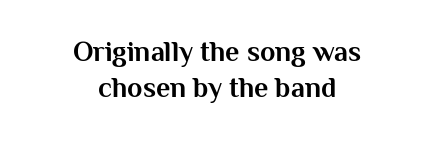
Q: Is the text bold? A: Yes.
Q: Is the text italic (slanted)? A: No, it is upright.
Q: Is the typeface a serif or a sans-serif typeface? A: Sans-serif.
Q: Is the text underlined? A: No.
Q: How is the paragraph aligned? A: Centered.
Q: Is the spacing between letters normal or unusually wide? A: Normal.
Q: Is the spacing between lines tight, normal or loose? A: Normal.
Q: Width (condensed, normal, or wide)? A: Normal.
Q: Stroke contrast? A: Medium.
Q: x-height? A: Medium.
Q: Monospaced? A: No.
